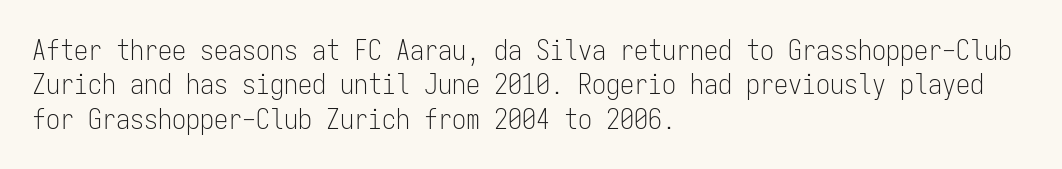
The image shows 28 px light, condensed sans-serif type, upright, monospaced; set left-aligned, line spacing 1.23x, normal letter spacing, not underlined; low stroke contrast and a medium x-height.
